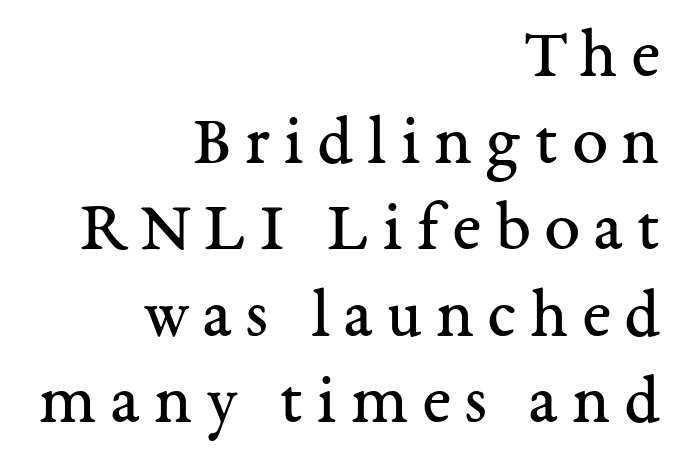
Is the type heavy? It reads as light-to-regular instead. The font's upright variant was chosen for this text. The passage shown is typed in a proportional face where columns would drift. One-word summary of the alignment: right. This sample uses a serif face.
